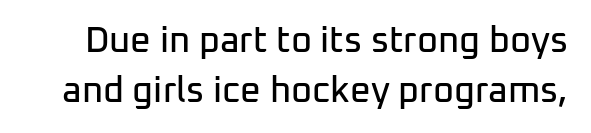
Q: Is the text italic (slanted)? A: No, it is upright.
Q: Is the typeface a serif or a sans-serif typeface? A: Sans-serif.
Q: Is the text underlined? A: No.
Q: Is the spacing between letters normal or unusually wide? A: Normal.
Q: Is the spacing between lines tight, normal or loose? A: Normal.
Q: Width (condensed, normal, or wide)? A: Normal.
Q: Stroke contrast? A: Low.
Q: x-height? A: Medium.
Q: Monospaced? A: No.
